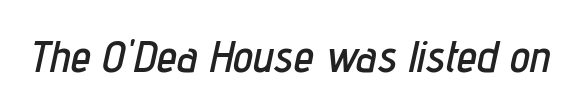
Q: Is the text italic (slanted)? A: Yes, it leans right by about 12 degrees.
Q: Is the text underlined? A: No.
Q: Is the spacing between letters normal or unusually wide? A: Normal.
Q: Width (condensed, normal, or wide)? A: Condensed.
Q: Stroke contrast? A: Low.
Q: x-height? A: Medium.
Q: Monospaced? A: No.
